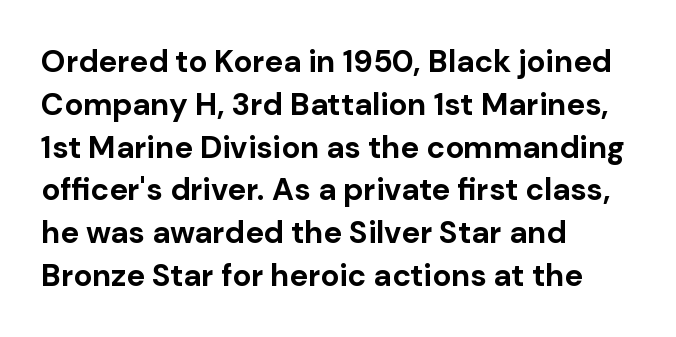
The image shows 31 px bold sans-serif type, upright; set left-aligned, normal line spacing (1.38x), normal letter spacing, not underlined; low stroke contrast and a medium x-height.
